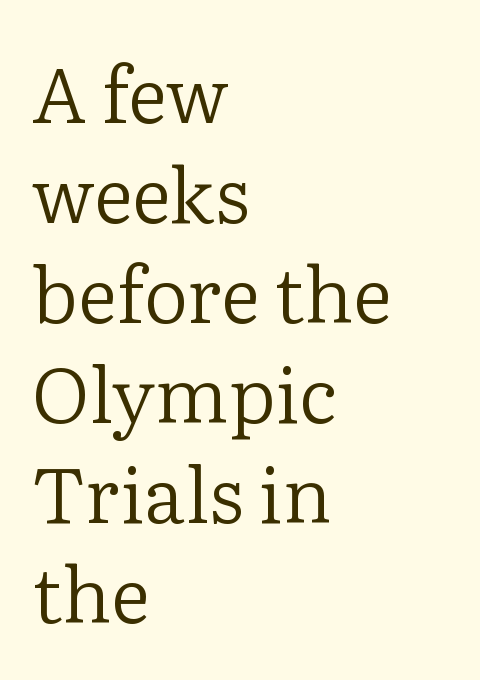
Q: Is the text bold? A: No.
Q: Is the text italic (slanted)? A: No, it is upright.
Q: Is the typeface a serif or a sans-serif typeface? A: Serif.
Q: Is the text underlined? A: No.
Q: How is the paragraph aligned? A: Left-aligned.
Q: Is the spacing between letters normal or unusually wide? A: Normal.
Q: Is the spacing between lines tight, normal or loose? A: Normal.
Q: Width (condensed, normal, or wide)? A: Normal.
Q: Stroke contrast? A: Low.
Q: x-height? A: Medium.
Q: Monospaced? A: No.
